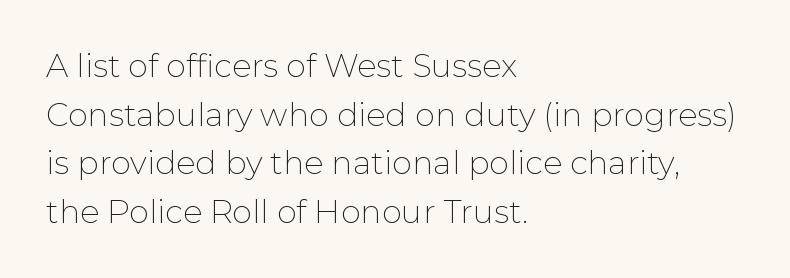
Rendered with straight, roman letterforms. Letter spacing: default. Here the designer chose a conventional face with non-uniform glyph widths. Does the type have serifs? No, each stem ends abruptly.
